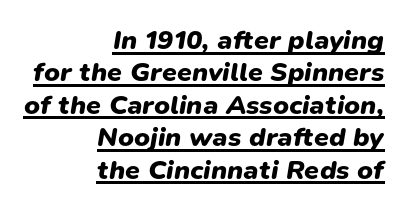
{"italic": "yes", "lean": "right", "slant_degrees": 9, "bold": "yes", "underline": "yes", "align": "right", "line_spacing_ratio": 1.2, "letter_spacing": "normal", "letter_spacing_em": 0.0, "glyph_px": 27}
